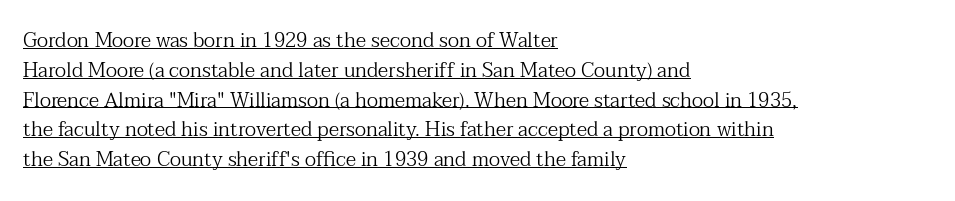
Weight class: somewhere from thin through regular. This is the regular roman posture of the typeface. The rendering uses a moderate line-height, typical for paragraphs. The lines in this sample share a left origin and differ only in where they stop.
